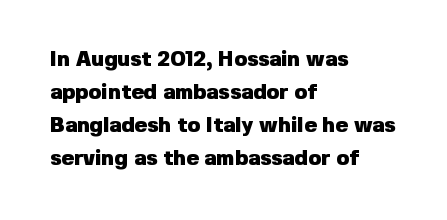
Q: Is the text bold? A: Yes.
Q: Is the text italic (slanted)? A: No, it is upright.
Q: Is the text underlined? A: No.
Q: How is the paragraph aligned? A: Left-aligned.
Q: Is the spacing between letters normal or unusually wide? A: Normal.
Q: Is the spacing between lines tight, normal or loose? A: Normal.
